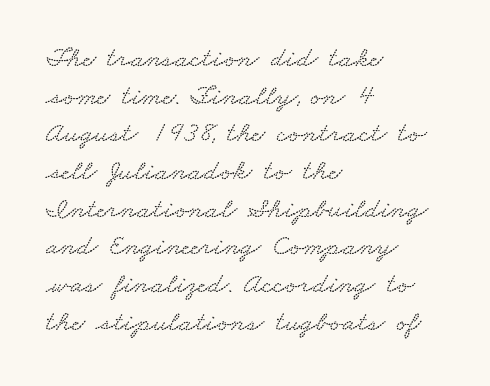
{"width": "wide", "stroke_contrast": "low", "x_height": "small", "monospaced": "no", "underline": "no", "align": "left", "line_spacing": "normal", "line_spacing_ratio": 1.3, "letter_spacing": "normal", "letter_spacing_em": 0.0, "glyph_px": 29}
